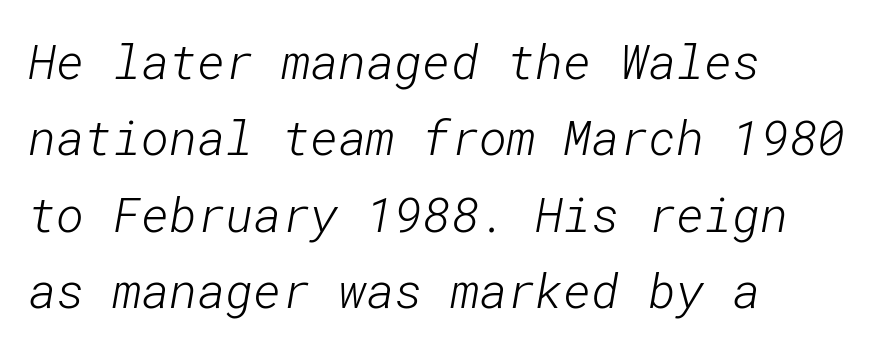
Nope, no serifs anywhere on these letters. Beneath every word, the page is bare. This rendering leaves character spacing at its baseline value. Weight: in the light-to-regular range. The setting favours the left margin, as ordinary paragraphs usually do. Summary of vertical rhythm: regular, with standard interline spacing.
